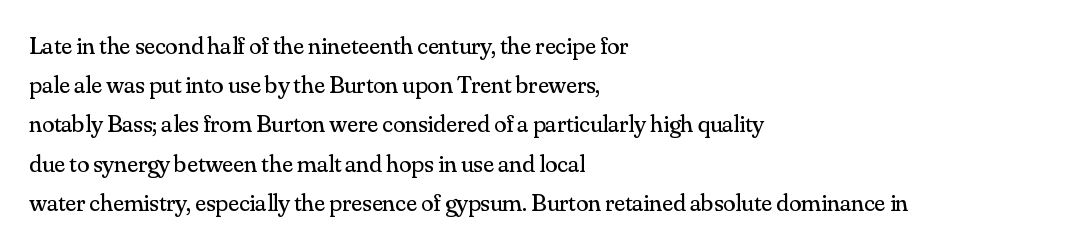
The image shows 25 px text type, upright; set left-aligned, normal line spacing (1.57x), normal letter spacing, not underlined.
